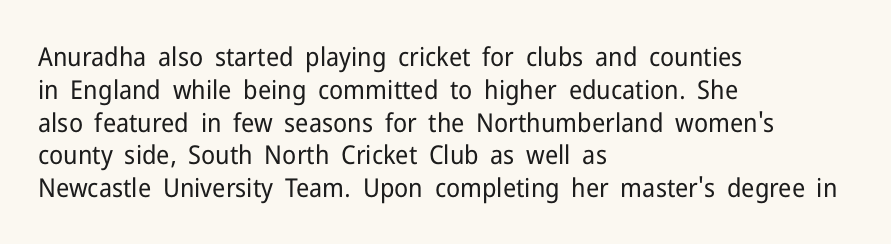
The image shows 26 px text type, upright; set left-aligned, normal line spacing (1.26x), normal letter spacing, not underlined.
